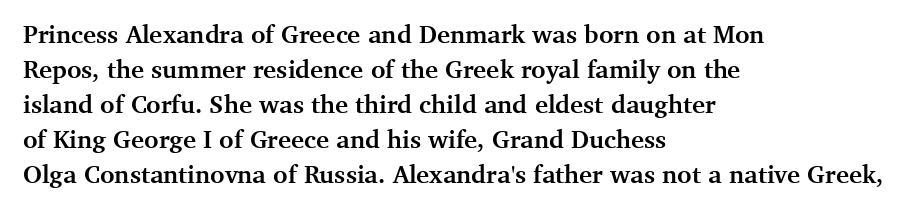
Nope, not italic — everything's standing straight. Regular leading. Teacher's note: observe the even left margin — that is flush-left alignment. The space beneath each line is pristine and unruled. Glyph-to-glyph distance matches everyday printed text.
